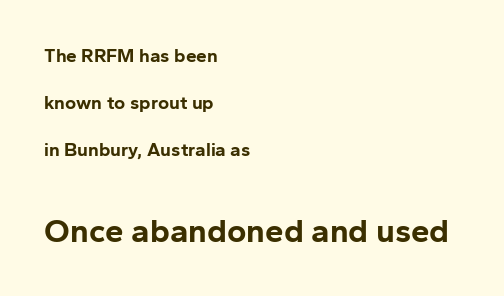
The image shows 33 px bold sans-serif type, upright; set left-aligned, loose line spacing (2.47x), normal letter spacing, not underlined; the second (bottom) block is 1.74x larger; low stroke contrast and a medium x-height.
